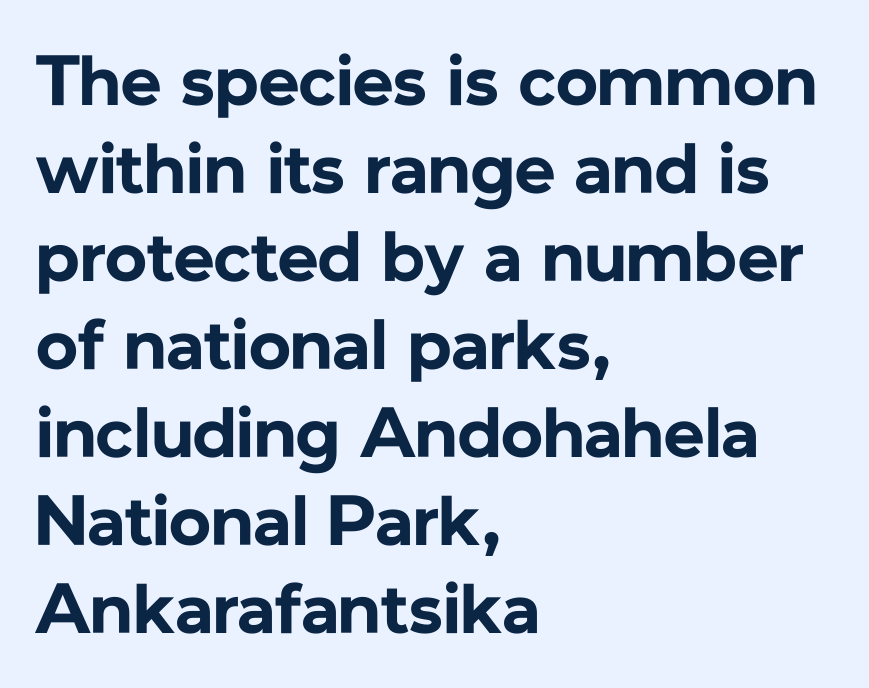
Type style note: lacks serifs. Does extra space separate the letters? No, they use regular spacing. Does the weight exceed regular? Yes, all the way to bold. Style check: upright. This sample has the flowing, uneven cadence of proportional lettering. Honestly, there is no underline to notice here at all.
